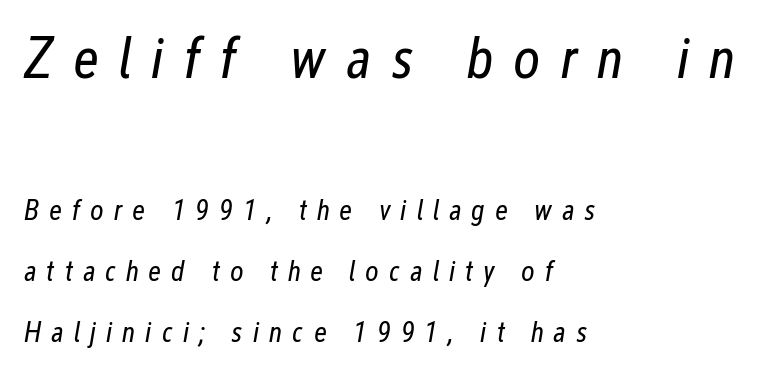
The image shows 58 px regular-weight, condensed type, italic (leaning right); set left-aligned, loose line spacing (2.11x), unusually wide letter spacing (+0.34 em), not underlined; the first (top) block is 2.0x larger; low stroke contrast and a medium x-height.
